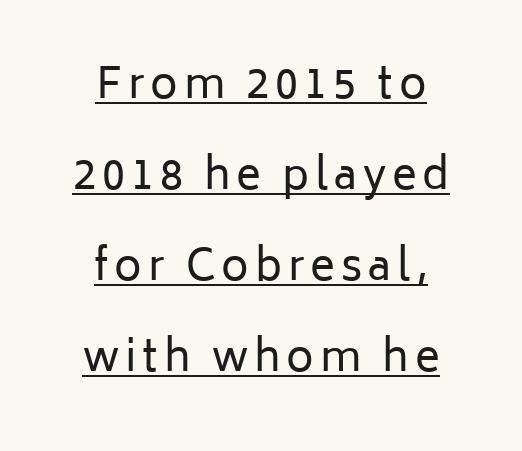
Vertically, the passage feels expansive, rows floating well apart. These lines are rendered in a variable-pitch font. These lines are composed in type without serifs. No extra ink here — the face is not bold. This rendering uses center alignment, leaving both contours irregular but symmetric.
